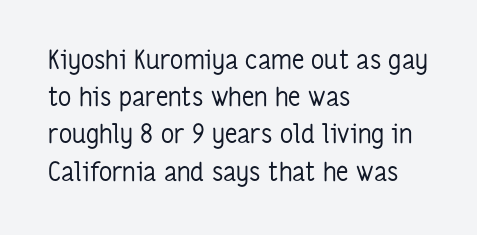
The rendering anchors every line to the left-hand side. A clean baseline with only descenders dipping below it. No chunkiness to these letters — they're not bold. Leading matches the norm, producing a regular column. Ascenders rise straight up at ninety degrees. Nobody touched the tracking dial on this one.
